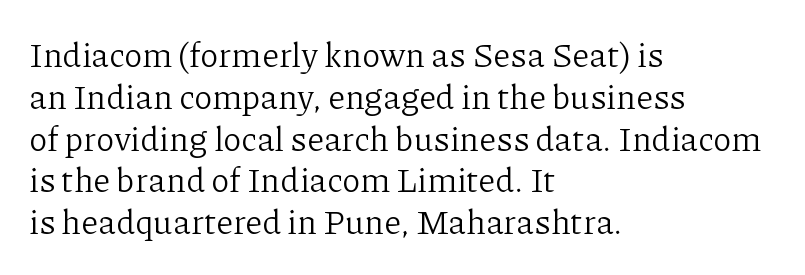
{"serif": "yes", "italic": "no", "bold": "no", "weight": "light", "width": "normal", "stroke_contrast": "low", "x_height": "medium", "monospaced": "no", "underline": "no", "align": "left", "line_spacing_ratio": 1.23, "letter_spacing": "normal", "letter_spacing_em": 0.0, "glyph_px": 34}
